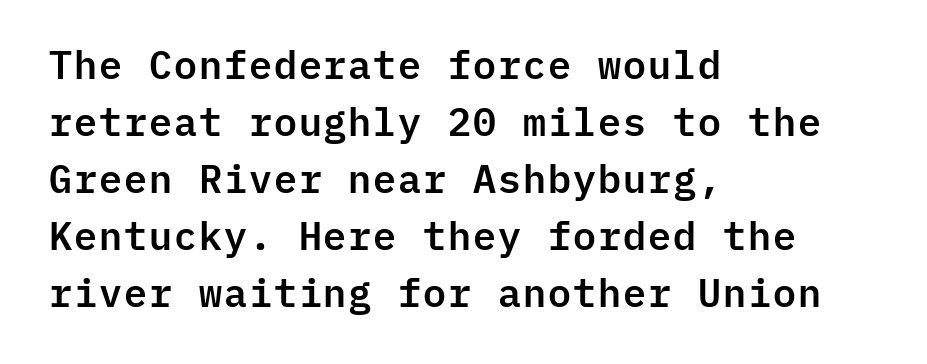
Compared with typical paragraphs, the rows here are spaced about the same. This rendering leaves character spacing at its baseline value. The letters march in equal steps, a hallmark of fixed-pitch type. Check under the words: just untouched page. Serifs: no, the terminals of the letterforms are clean.
